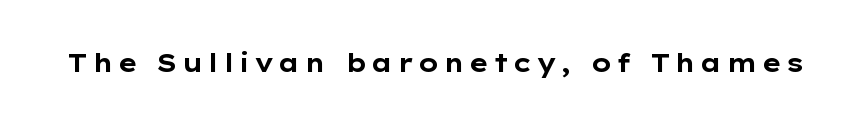
Weight check: bold — yes, fully. Ascenders rise straight up at ninety degrees. The string is rendered with underlining switched off.
